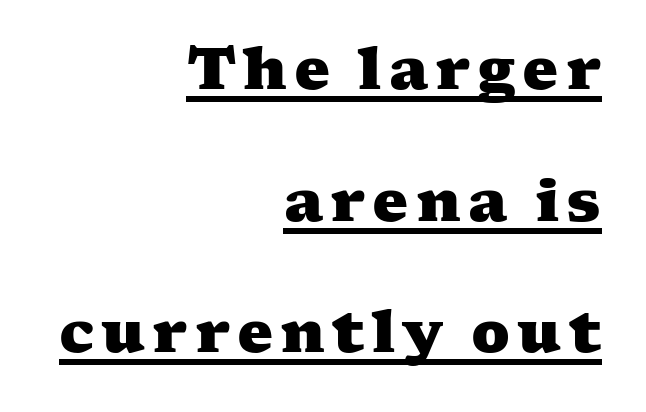
Q: Is the text bold? A: Yes.
Q: Is the typeface a serif or a sans-serif typeface? A: Serif.
Q: Is the text underlined? A: Yes.
Q: How is the paragraph aligned? A: Right-aligned.
Q: Is the spacing between lines tight, normal or loose? A: Loose.
Q: Width (condensed, normal, or wide)? A: Wide.
Q: Stroke contrast? A: Medium.
Q: x-height? A: Medium.
Q: Monospaced? A: No.
